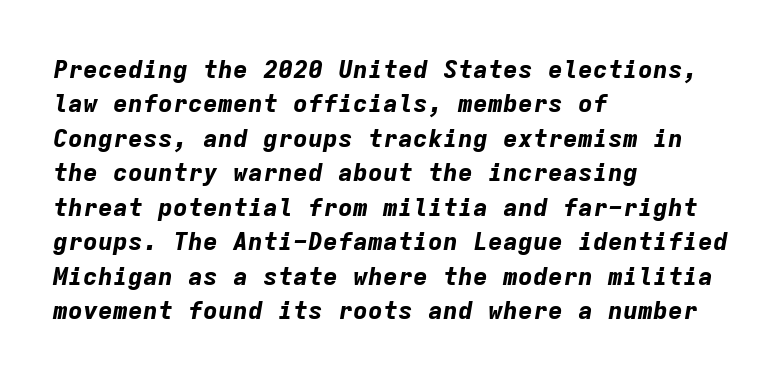
Q: Is the text bold? A: Yes.
Q: Is the text italic (slanted)? A: Yes, it leans right by about 9 degrees.
Q: Is the text underlined? A: No.
Q: How is the paragraph aligned? A: Left-aligned.
Q: Is the spacing between letters normal or unusually wide? A: Normal.
Q: Is the spacing between lines tight, normal or loose? A: Normal.
